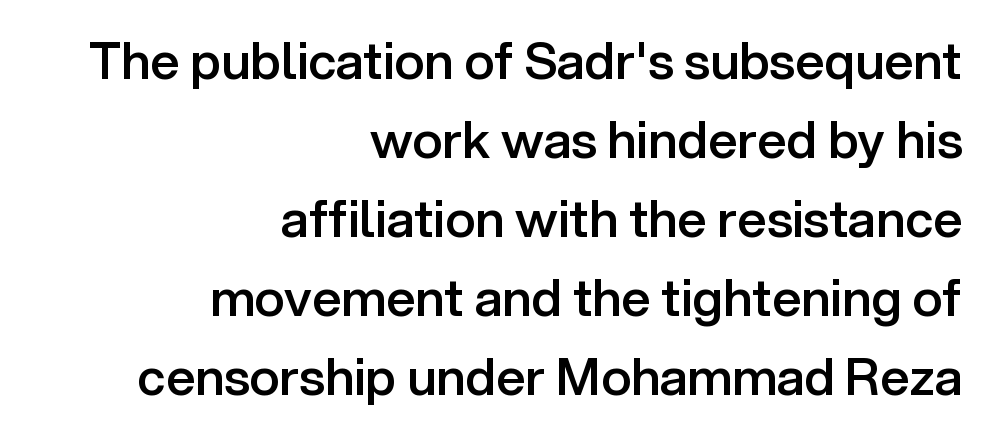
The image shows 51 px semibold sans-serif type, upright; set right-aligned, normal line spacing (1.55x), normal letter spacing, not underlined; low stroke contrast and a medium x-height.
